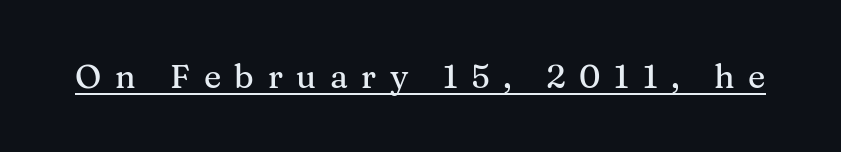
Q: Is the text italic (slanted)? A: No, it is upright.
Q: Is the typeface a serif or a sans-serif typeface? A: Serif.
Q: Is the text underlined? A: Yes.
Q: Is the spacing between letters normal or unusually wide? A: Unusually wide.
Q: Width (condensed, normal, or wide)? A: Normal.
Q: Stroke contrast? A: Medium.
Q: x-height? A: Medium.
Q: Monospaced? A: No.
